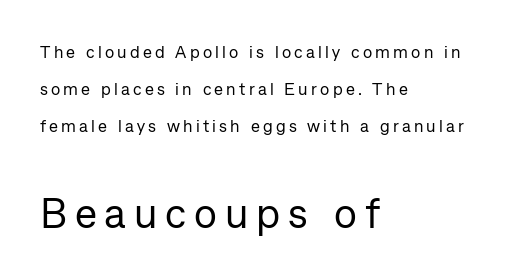
The image shows 42 px regular-weight sans-serif type, upright; set left-aligned, loose line spacing (2.18x), not underlined; the second (bottom) block is 2.47x larger; low stroke contrast and a medium x-height.
